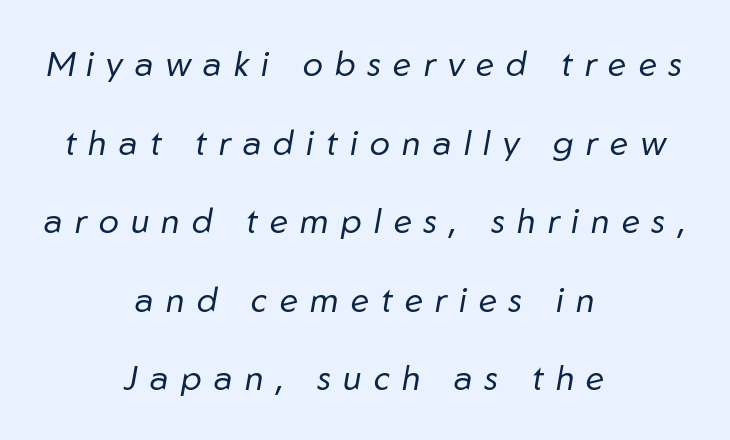
Q: Is the text bold? A: No.
Q: Is the text italic (slanted)? A: Yes, it leans right by about 10 degrees.
Q: Is the text underlined? A: No.
Q: How is the paragraph aligned? A: Centered.
Q: Is the spacing between letters normal or unusually wide? A: Unusually wide.
Q: Is the spacing between lines tight, normal or loose? A: Loose.
Q: Width (condensed, normal, or wide)? A: Normal.
Q: Stroke contrast? A: Low.
Q: x-height? A: Medium.
Q: Monospaced? A: No.
